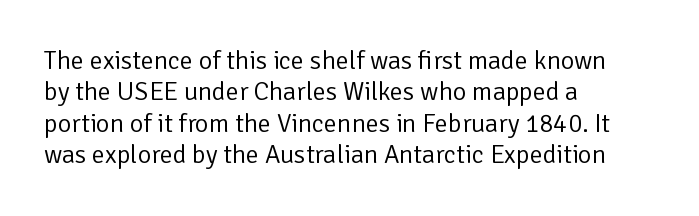
What stands out about the letter spacing? Nothing — it is the standard amount. The rendering anchors every line to the left-hand side. A light-to-regular cut is what we see here. Ordinary non-slanted type is in use.
